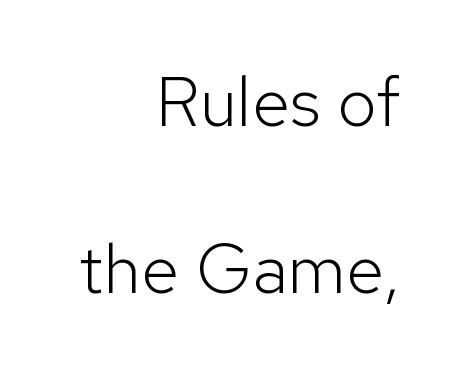
Q: Is the text bold? A: No.
Q: Is the text italic (slanted)? A: No, it is upright.
Q: Is the typeface a serif or a sans-serif typeface? A: Sans-serif.
Q: Is the text underlined? A: No.
Q: How is the paragraph aligned? A: Right-aligned.
Q: Is the spacing between letters normal or unusually wide? A: Normal.
Q: Is the spacing between lines tight, normal or loose? A: Loose.
Q: Width (condensed, normal, or wide)? A: Normal.
Q: Stroke contrast? A: Low.
Q: x-height? A: Medium.
Q: Monospaced? A: No.
